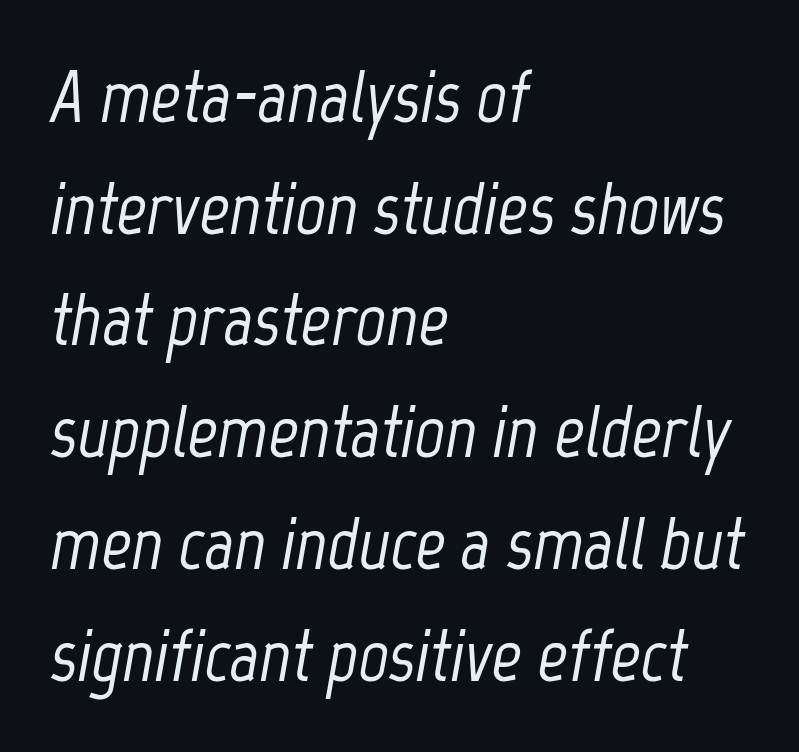
Q: Is the text italic (slanted)? A: Yes, it leans right by about 12 degrees.
Q: Is the text underlined? A: No.
Q: How is the paragraph aligned? A: Left-aligned.
Q: Is the spacing between letters normal or unusually wide? A: Normal.
Q: Is the spacing between lines tight, normal or loose? A: Normal.
Q: Width (condensed, normal, or wide)? A: Condensed.
Q: Stroke contrast? A: Low.
Q: x-height? A: Medium.
Q: Monospaced? A: No.
